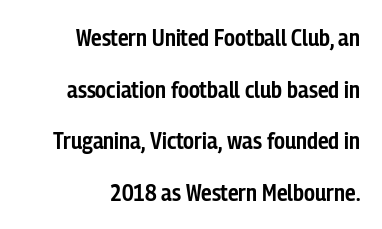
The image shows 24 px text type, upright; set right-aligned, loose line spacing (2.15x), normal letter spacing, not underlined.
